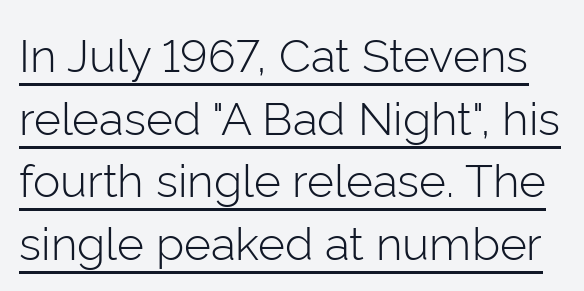
The image shows 46 px light sans-serif type, upright; set normal line spacing (1.36x), normal letter spacing, underlined; low stroke contrast and a medium x-height.
